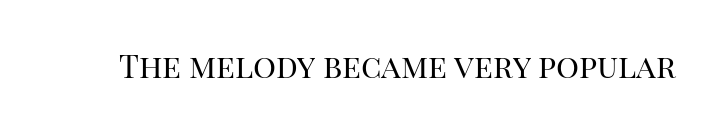
The image shows 32 px regular-weight serif type, upright; set normal letter spacing, not underlined; high stroke contrast and a large x-height.
